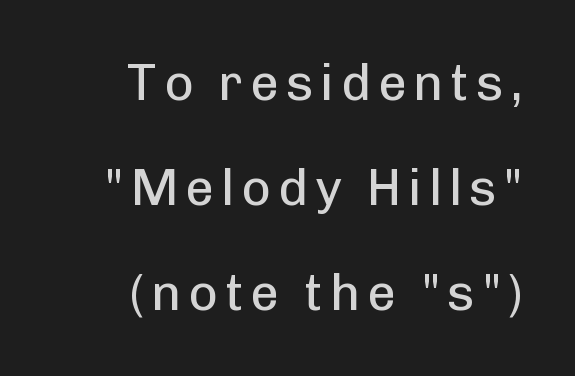
The image shows 51 px regular-weight sans-serif type, upright; set right-aligned, loose line spacing (2.06x), not underlined; low stroke contrast and a medium x-height.
